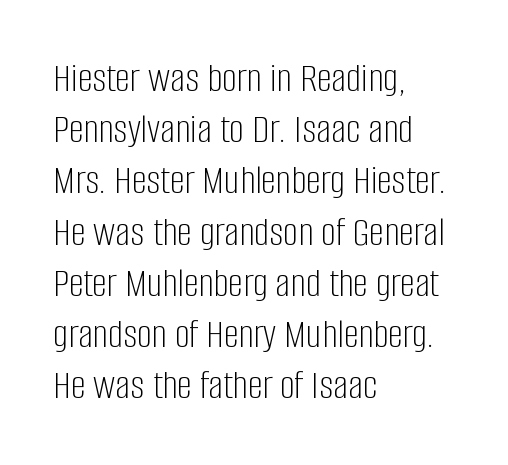
Q: Is the text bold? A: No.
Q: Is the text italic (slanted)? A: No, it is upright.
Q: Is the typeface a serif or a sans-serif typeface? A: Sans-serif.
Q: Is the text underlined? A: No.
Q: How is the paragraph aligned? A: Left-aligned.
Q: Is the spacing between letters normal or unusually wide? A: Normal.
Q: Width (condensed, normal, or wide)? A: Condensed.
Q: Stroke contrast? A: Low.
Q: x-height? A: Large.
Q: Monospaced? A: No.
